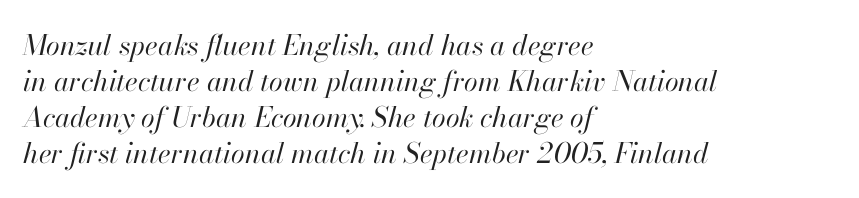
The words here are not underlined. Tall strokes in this sample are angled rather than plumb. The passage shown is typed in a proportional face where columns would drift. The type is set solid horizontally, with unmodified tracking. If you measured baseline to baseline, you'd find a middling distance. Does the copy run flush right? No — it runs flush left.
